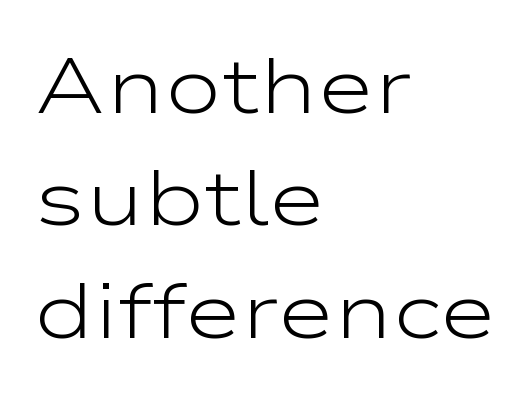
Q: Is the text bold? A: No.
Q: Is the text italic (slanted)? A: No, it is upright.
Q: Is the typeface a serif or a sans-serif typeface? A: Sans-serif.
Q: Is the text underlined? A: No.
Q: How is the paragraph aligned? A: Left-aligned.
Q: Is the spacing between letters normal or unusually wide? A: Normal.
Q: Is the spacing between lines tight, normal or loose? A: Normal.
Q: Width (condensed, normal, or wide)? A: Wide.
Q: Stroke contrast? A: Low.
Q: x-height? A: Medium.
Q: Monospaced? A: No.
